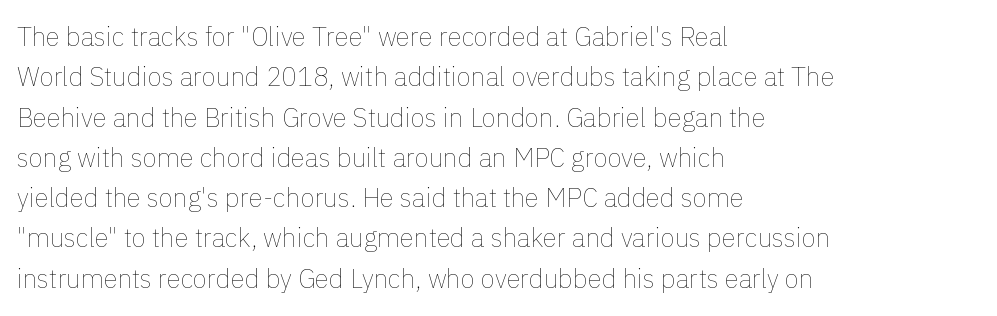
The image shows 26 px text type, upright; set left-aligned, normal line spacing (1.55x), normal letter spacing, not underlined.
